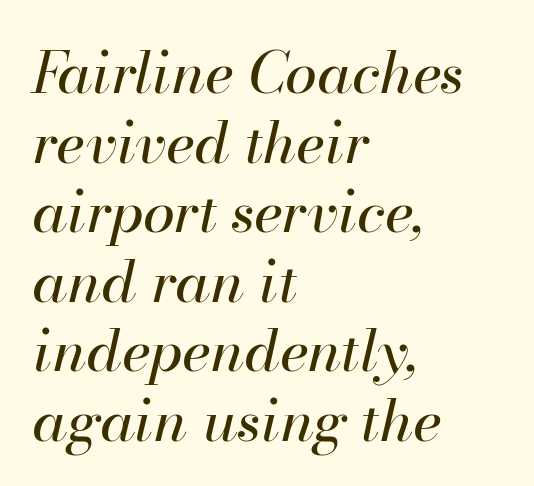
Q: Is the text bold? A: No.
Q: Is the text italic (slanted)? A: Yes, it leans right by about 13 degrees.
Q: Is the text underlined? A: No.
Q: How is the paragraph aligned? A: Left-aligned.
Q: Is the spacing between letters normal or unusually wide? A: Normal.
Q: Width (condensed, normal, or wide)? A: Normal.
Q: Stroke contrast? A: High.
Q: x-height? A: Small.
Q: Monospaced? A: No.
